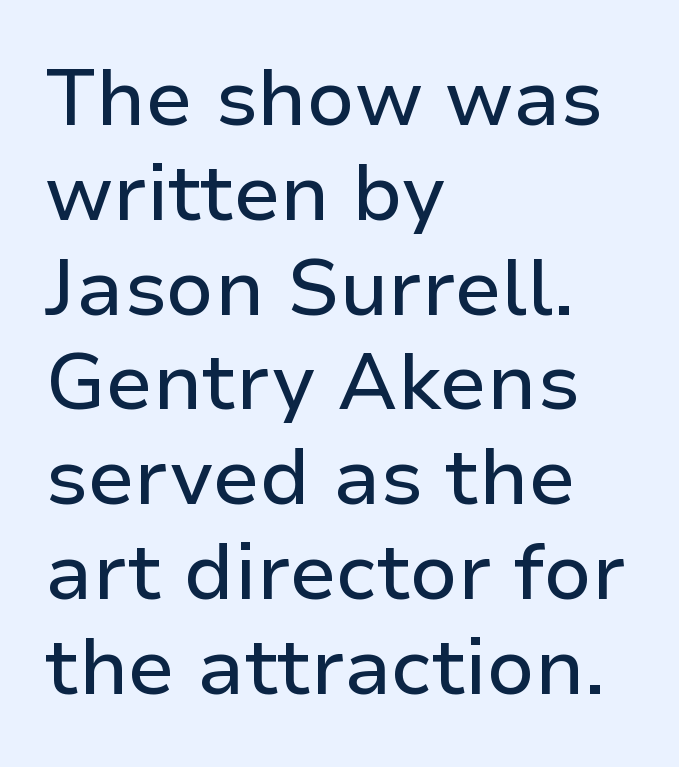
The image shows 79 px sans-serif type, upright; set left-aligned, line spacing 1.2x, normal letter spacing, not underlined; low stroke contrast and a medium x-height.
